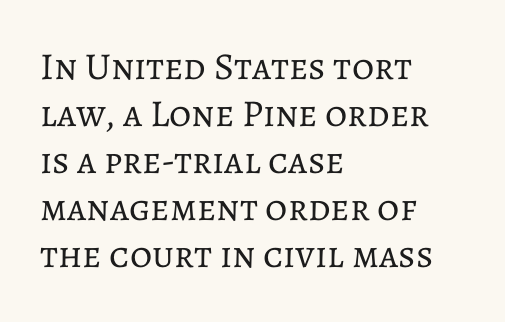
Heft: none added — not bold. The typesetter chose a ragged-right arrangement here. The passage shown has conventional tracking throughout. You could not count columns in this text — the font is proportionally spaced. Ordinary non-slanted type is in use. Check under the words: just untouched page.
